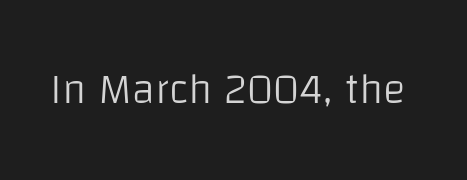
{"serif": "no", "italic": "no", "bold": "no", "weight": "light", "width": "normal", "stroke_contrast": "low", "x_height": "large", "monospaced": "no", "underline": "no", "letter_spacing": "normal", "letter_spacing_em": 0.0, "glyph_px": 43}
